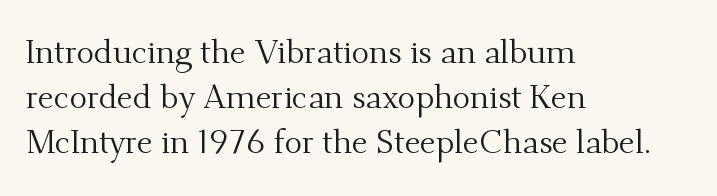
The image shows 33 px regular-weight serif type, upright; set left-aligned, normal line spacing (1.36x), normal letter spacing, not underlined; medium stroke contrast and a small x-height.
